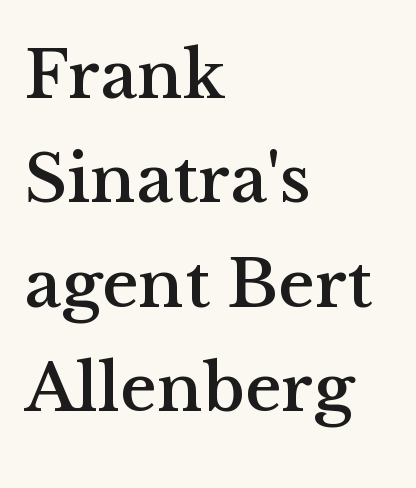
The image shows 70 px serif type, upright; set left-aligned, normal line spacing (1.49x), normal letter spacing, not underlined; medium stroke contrast and a medium x-height.
